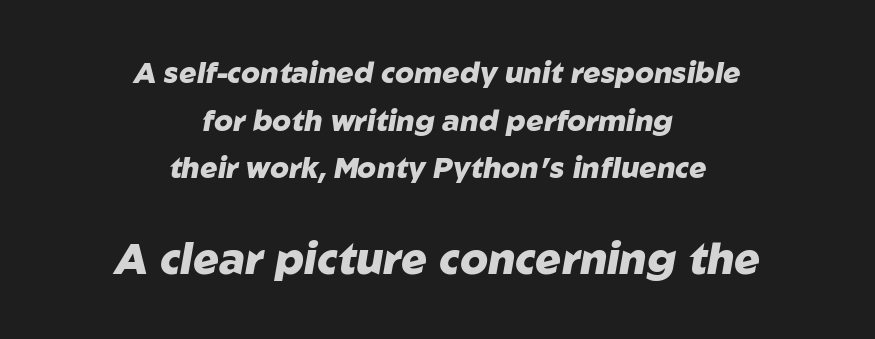
The baseline area is clear. Compared with typical body copy, the letter spacing here is the same. The following chunk of copy outweighs the initial chunk in type size. This block has exactly the height ordinary leading produces. Think of a printed novel: that variable character pitch is what you see here. The rendering positions every line midway between the sides.
